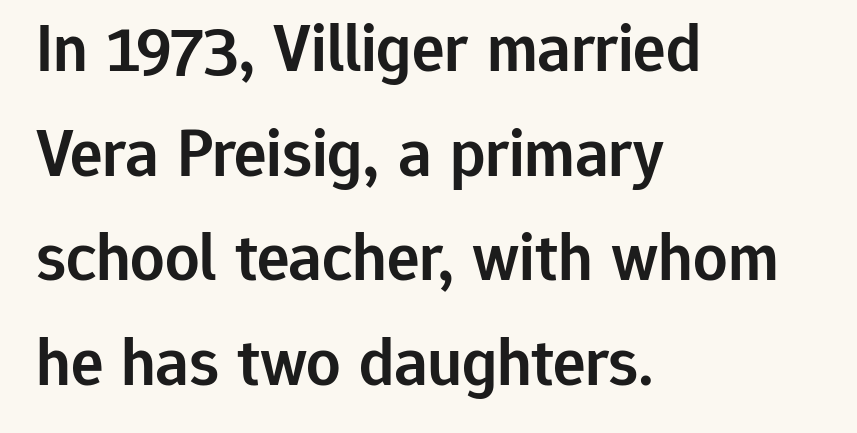
Notice how descenders clear the ascenders below comfortably — that's standard leading. The zone under the glyphs is completely vacant. A typesetter would call this zero additional tracking. This sample has the flowing, uneven cadence of proportional lettering. A sans-serif font was chosen for this passage.
